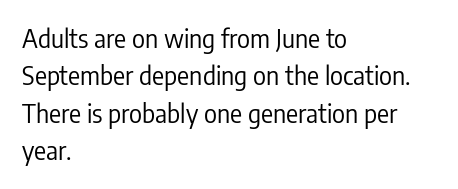
The image shows 25 px text type, upright; set left-aligned, normal line spacing (1.5x), normal letter spacing, not underlined.
